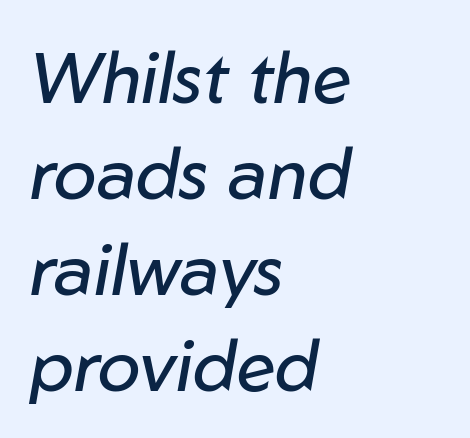
Each new line begins a customary step beneath the previous one. The cut favours lightness, reaching ordinary text weight at its darkest. Which margin do the lines hug? The left one — the right edge is uneven. Would a proofreader flag this as italicized? Yes. The passage shown is typed in a proportional face where columns would drift. No extra tracking has been applied to these lines.
